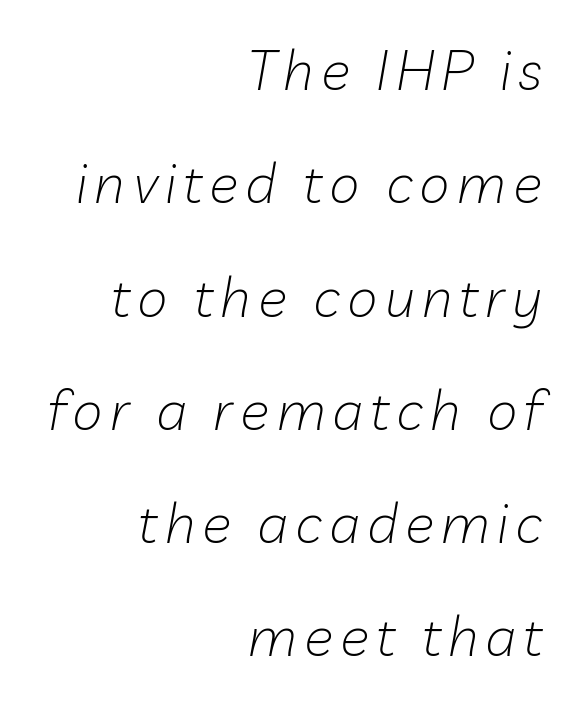
The image shows 55 px light type, italic (leaning right); set right-aligned, loose line spacing (2.06x), not underlined; low stroke contrast and a medium x-height.
